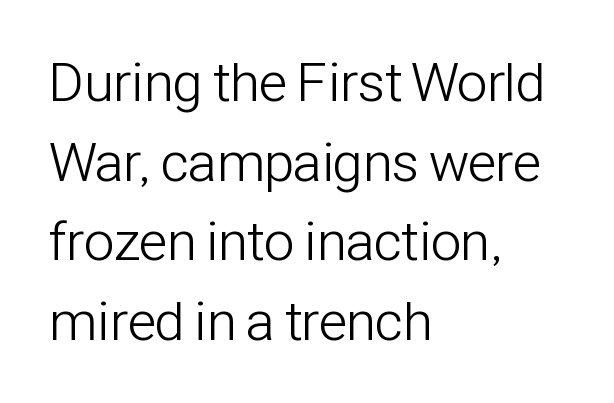
{"serif": "no", "italic": "no", "bold": "no", "weight": "light", "width": "condensed", "stroke_contrast": "low", "x_height": "medium", "monospaced": "no", "underline": "no", "align": "left", "line_spacing": "normal", "line_spacing_ratio": 1.45, "letter_spacing": "normal", "letter_spacing_em": 0.0, "glyph_px": 55}
